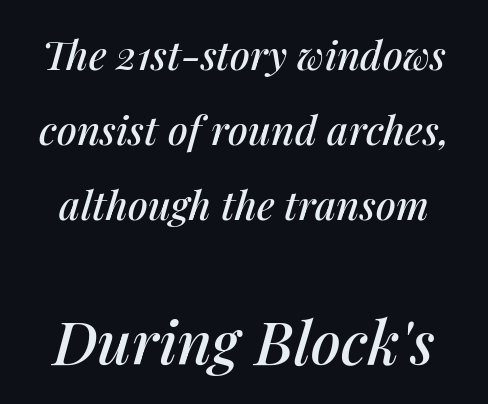
The image shows 60 px text type, italic (leaning right); set line spacing 1.87x, normal letter spacing, not underlined; the second (bottom) block is 1.5x larger; medium stroke contrast and a medium x-height.
